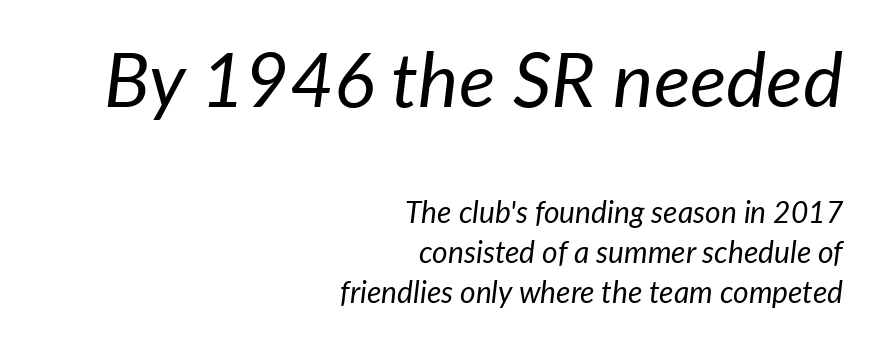
{"italic": "yes", "lean": "right", "slant_degrees": 7, "bold": "no", "weight": "regular", "width": "normal", "stroke_contrast": "low", "x_height": "medium", "monospaced": "no", "underline": "no", "align": "right", "line_spacing": "normal", "line_spacing_ratio": 1.33, "letter_spacing": "normal", "letter_spacing_em": 0.0, "larger_block": "first", "size_ratio": 2.53, "glyph_px": 76}
